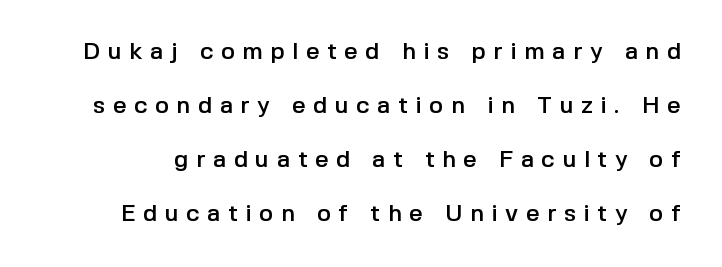
{"italic": "no", "underline": "no", "line_spacing": "loose", "line_spacing_ratio": 2.25, "letter_spacing": "wide", "letter_spacing_em": 0.31, "glyph_px": 24}
